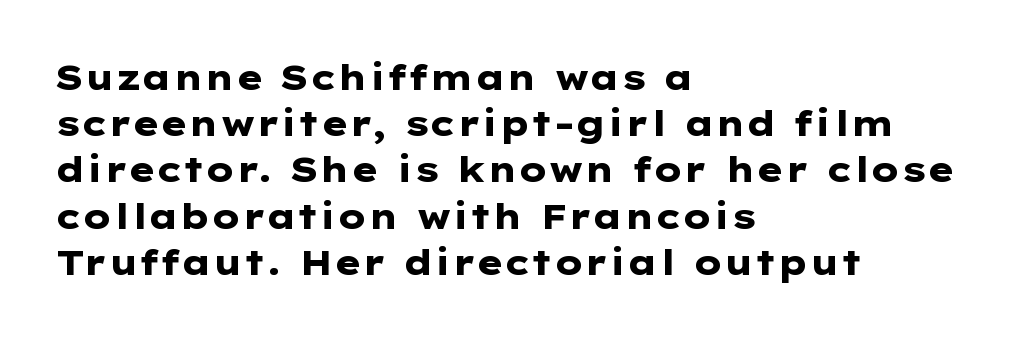
Serifs: no, the terminals of the letterforms are clean. If you measured baseline to baseline, you'd find a middling distance. Looks like regular typesetting: each glyph gets only the width it needs. Ascenders rise straight up at ninety degrees.
